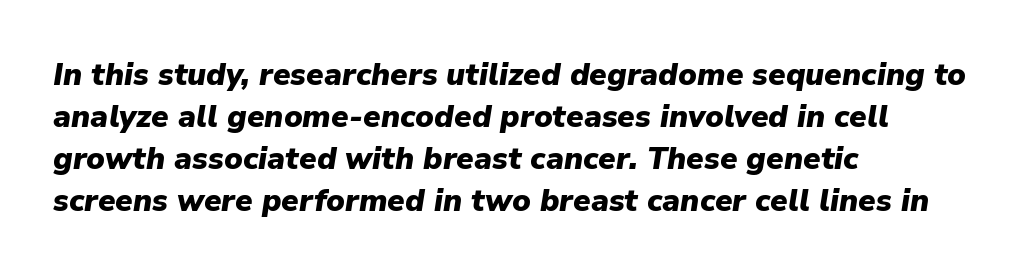
{"italic": "yes", "lean": "right", "slant_degrees": 9, "bold": "yes", "weight": "heavy", "width": "normal", "stroke_contrast": "low", "x_height": "medium", "monospaced": "no", "underline": "no", "align": "left", "line_spacing": "normal", "line_spacing_ratio": 1.35, "letter_spacing": "normal", "letter_spacing_em": 0.0, "glyph_px": 31}
